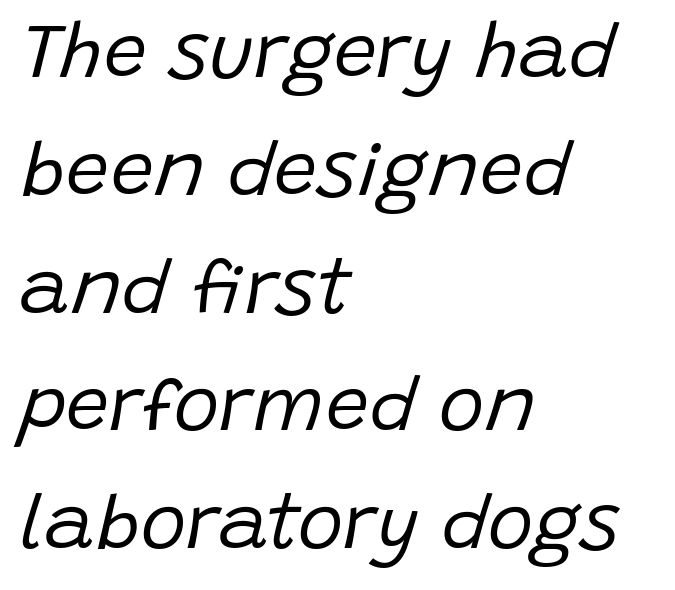
Q: Is the text bold? A: No.
Q: Is the text italic (slanted)? A: Yes, it leans right by about 15 degrees.
Q: Is the text underlined? A: No.
Q: How is the paragraph aligned? A: Left-aligned.
Q: Is the spacing between letters normal or unusually wide? A: Normal.
Q: Is the spacing between lines tight, normal or loose? A: Normal.
Q: Width (condensed, normal, or wide)? A: Normal.
Q: Stroke contrast? A: Low.
Q: x-height? A: Large.
Q: Monospaced? A: No.
